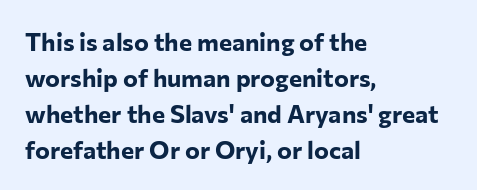
Q: Is the text bold? A: Yes.
Q: Is the text italic (slanted)? A: No, it is upright.
Q: Is the text underlined? A: No.
Q: How is the paragraph aligned? A: Left-aligned.
Q: Is the spacing between letters normal or unusually wide? A: Normal.
Q: Is the spacing between lines tight, normal or loose? A: Normal.
